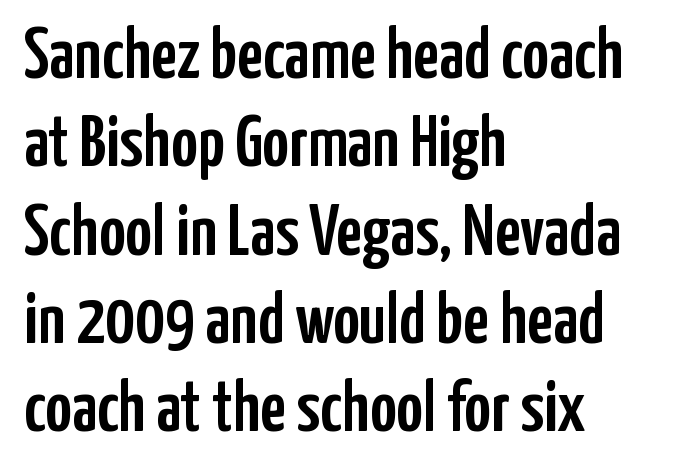
Nothing sits at the stroke ends, so this counts as sans-serif. Every stem runs plumb, perpendicular to the baseline. Each word holds together tightly as a unit, with standard inter-letter gaps. The space directly below the letters is spotless. One-word summary of the alignment: left.
